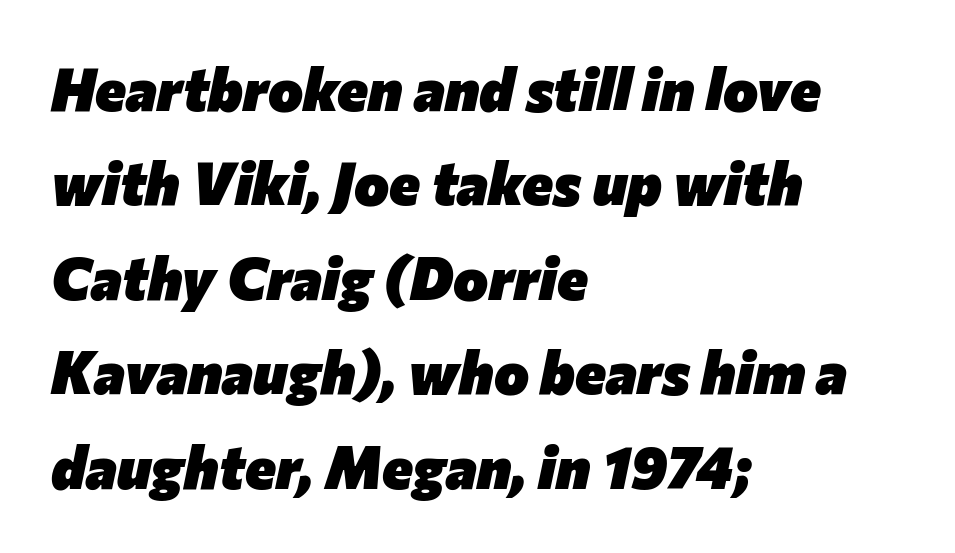
Q: Is the text bold? A: Yes.
Q: Is the text italic (slanted)? A: Yes, it leans right by about 12 degrees.
Q: Is the text underlined? A: No.
Q: How is the paragraph aligned? A: Left-aligned.
Q: Is the spacing between letters normal or unusually wide? A: Normal.
Q: Is the spacing between lines tight, normal or loose? A: Normal.
Q: Width (condensed, normal, or wide)? A: Normal.
Q: Stroke contrast? A: Low.
Q: x-height? A: Medium.
Q: Monospaced? A: No.
